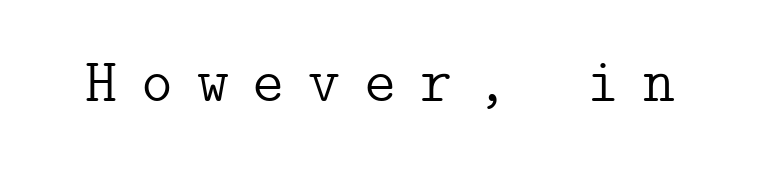
The letters carry serifs — small finishing strokes at the ends of their stems. These lines were composed using upright roman letters. The face looks like a standard text weight, possibly lighter. The letterforms stand isolated, each surrounded by extra space. Any mark beneath the type? The region is blank.
